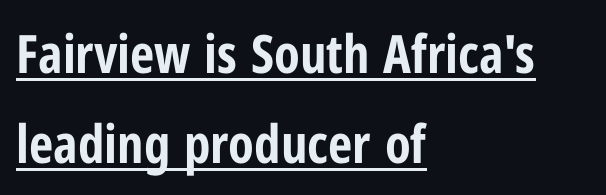
Q: Is the text bold? A: Yes.
Q: Is the text italic (slanted)? A: No, it is upright.
Q: Is the typeface a serif or a sans-serif typeface? A: Sans-serif.
Q: Is the text underlined? A: Yes.
Q: How is the paragraph aligned? A: Left-aligned.
Q: Is the spacing between letters normal or unusually wide? A: Normal.
Q: Is the spacing between lines tight, normal or loose? A: Normal.
Q: Width (condensed, normal, or wide)? A: Condensed.
Q: Stroke contrast? A: Low.
Q: x-height? A: Medium.
Q: Monospaced? A: No.
